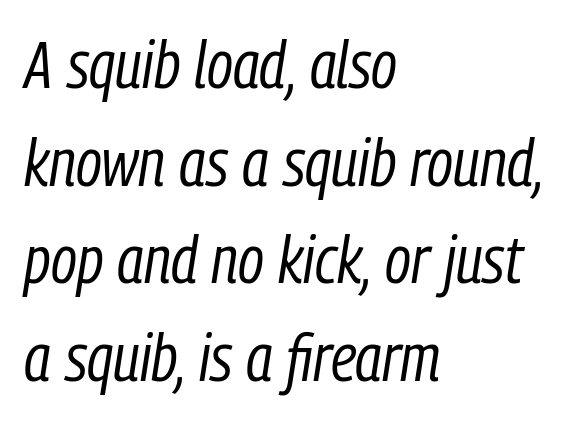
{"italic": "yes", "lean": "right", "slant_degrees": 9, "bold": "no", "weight": "regular", "width": "condensed", "stroke_contrast": "low", "x_height": "medium", "monospaced": "no", "underline": "no", "align": "left", "line_spacing": "normal", "line_spacing_ratio": 1.48, "letter_spacing": "normal", "letter_spacing_em": 0.0, "glyph_px": 66}
